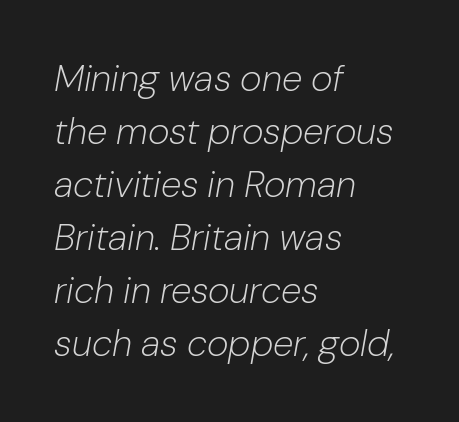
Q: Is the text bold? A: No.
Q: Is the text italic (slanted)? A: Yes, it leans right by about 10 degrees.
Q: Is the text underlined? A: No.
Q: How is the paragraph aligned? A: Left-aligned.
Q: Is the spacing between letters normal or unusually wide? A: Normal.
Q: Is the spacing between lines tight, normal or loose? A: Normal.
Q: Width (condensed, normal, or wide)? A: Normal.
Q: Stroke contrast? A: Low.
Q: x-height? A: Medium.
Q: Monospaced? A: No.
